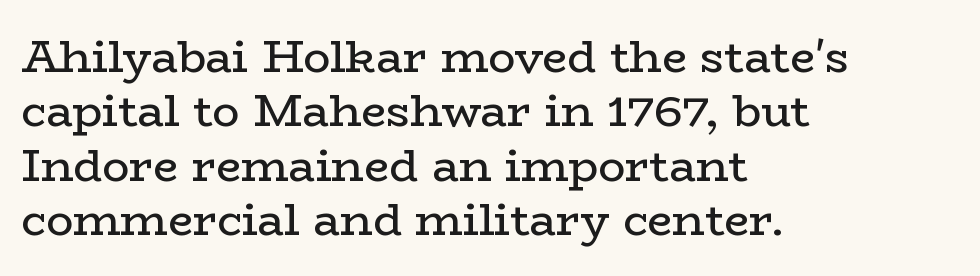
{"serif": "yes", "italic": "no", "bold": "no", "weight": "regular", "width": "wide", "stroke_contrast": "low", "x_height": "medium", "monospaced": "no", "underline": "no", "align": "left", "line_spacing_ratio": 1.21, "letter_spacing": "normal", "letter_spacing_em": 0.0, "glyph_px": 45}
